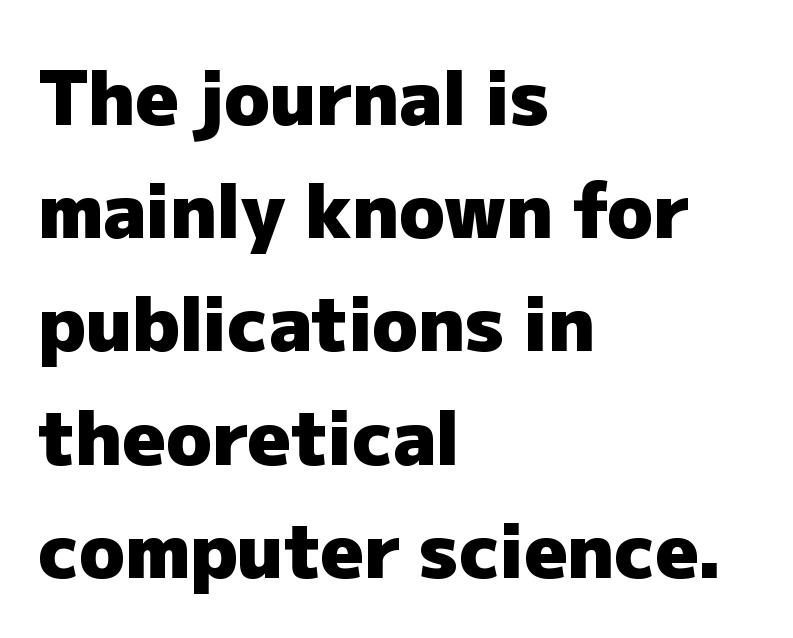
Set as a true bold cut, around the 700 mark. Think of a printed novel: that variable character pitch is what you see here. These lines are composed in type without serifs. In terms of leading, this rendering sits right in the middle.
